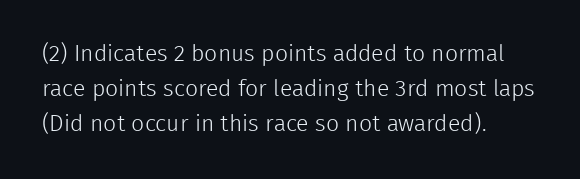
A typesetter would call this leading conventional body-copy spacing. Casual observation: everything's shoved over to the left. Counters stay open thanks to moderate or lighter strokes. The lettering stays uniformly vertical, giving the passage a roman look. No extra tracking has been applied to these lines. The gap between lines stays unmarked.
